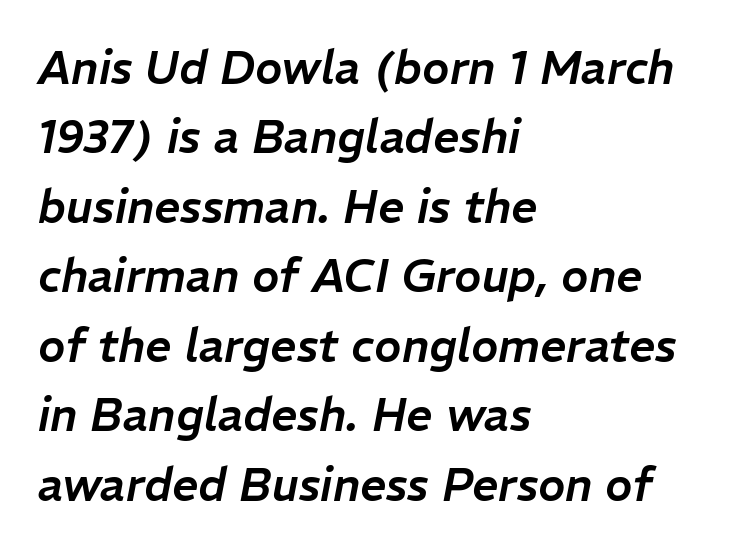
Q: Is the text italic (slanted)? A: Yes, it leans right by about 11 degrees.
Q: Is the text underlined? A: No.
Q: How is the paragraph aligned? A: Left-aligned.
Q: Is the spacing between letters normal or unusually wide? A: Normal.
Q: Is the spacing between lines tight, normal or loose? A: Normal.
Q: Width (condensed, normal, or wide)? A: Normal.
Q: Stroke contrast? A: Low.
Q: x-height? A: Medium.
Q: Monospaced? A: No.
